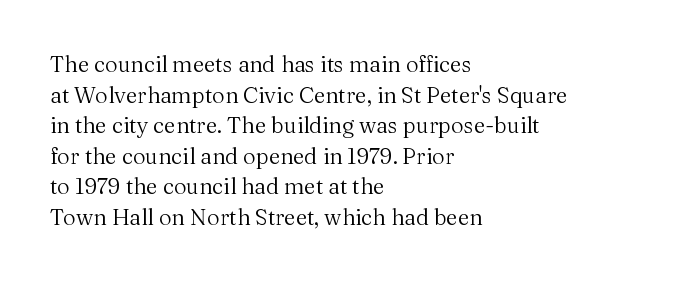
The image shows 22 px text type, upright; set left-aligned, normal line spacing (1.39x), normal letter spacing, not underlined.
